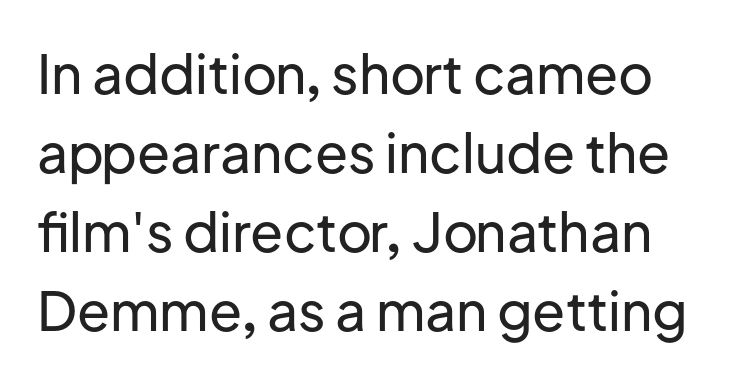
The image shows 54 px sans-serif type, upright; set normal line spacing (1.46x), normal letter spacing, not underlined; low stroke contrast and a medium x-height.
